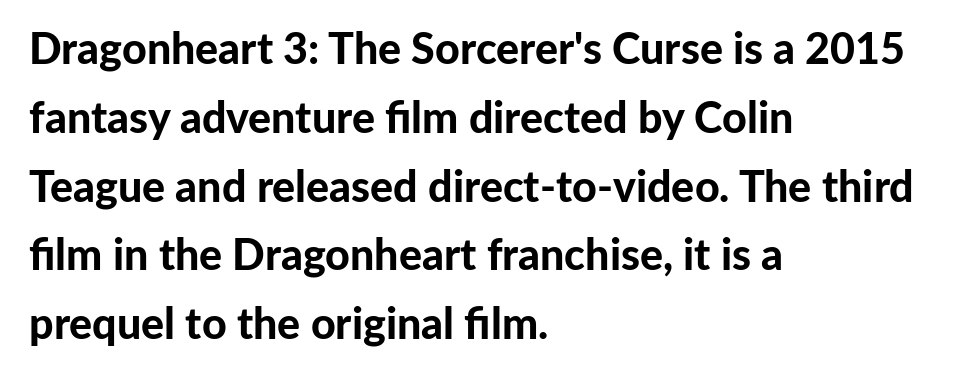
{"serif": "no", "italic": "no", "bold": "yes", "weight": "bold", "width": "normal", "stroke_contrast": "low", "x_height": "medium", "monospaced": "no", "underline": "no", "align": "left", "line_spacing": "normal", "line_spacing_ratio": 1.6, "letter_spacing": "normal", "letter_spacing_em": 0.0, "glyph_px": 43}
